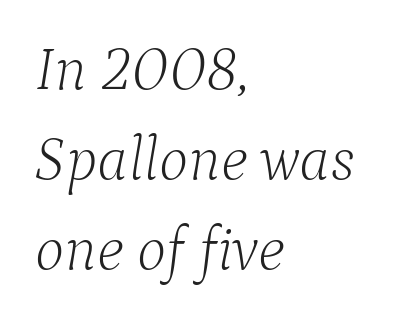
Q: Is the text bold? A: No.
Q: Is the text italic (slanted)? A: Yes, it leans right by about 9 degrees.
Q: Is the typeface a serif or a sans-serif typeface? A: Serif.
Q: Is the text underlined? A: No.
Q: How is the paragraph aligned? A: Left-aligned.
Q: Is the spacing between letters normal or unusually wide? A: Normal.
Q: Is the spacing between lines tight, normal or loose? A: Normal.
Q: Width (condensed, normal, or wide)? A: Normal.
Q: Stroke contrast? A: Low.
Q: x-height? A: Medium.
Q: Monospaced? A: No.
